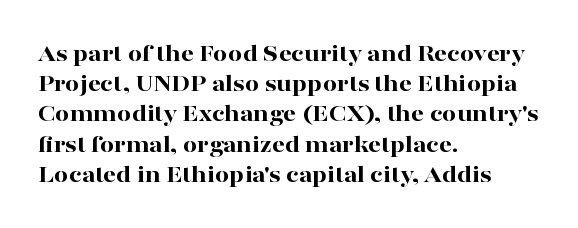
Q: Is the text bold? A: Yes.
Q: Is the text italic (slanted)? A: No, it is upright.
Q: Is the text underlined? A: No.
Q: How is the paragraph aligned? A: Left-aligned.
Q: Is the spacing between letters normal or unusually wide? A: Normal.
